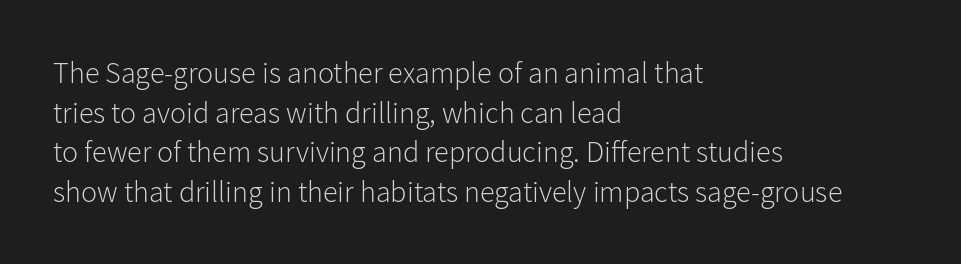
The rendering anchors every line to the left-hand side. The rendering uses natural spacing where letterforms have individual widths. These lines sit exactly where default settings would place them. Type without underlining. Look at the bottom of the vertical strokes: they stop flat, with no serifs. Short note: letters normally spaced.
